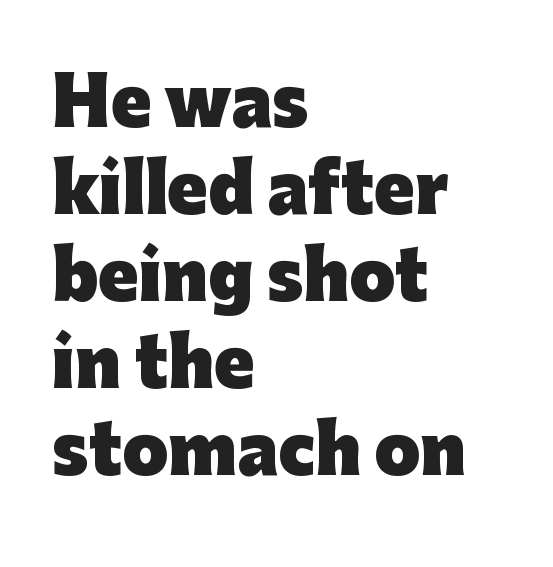
Q: Is the text bold? A: Yes.
Q: Is the text italic (slanted)? A: No, it is upright.
Q: Is the typeface a serif or a sans-serif typeface? A: Sans-serif.
Q: Is the text underlined? A: No.
Q: How is the paragraph aligned? A: Left-aligned.
Q: Is the spacing between letters normal or unusually wide? A: Normal.
Q: Is the spacing between lines tight, normal or loose? A: Normal.
Q: Width (condensed, normal, or wide)? A: Normal.
Q: Stroke contrast? A: Low.
Q: x-height? A: Medium.
Q: Monospaced? A: No.
